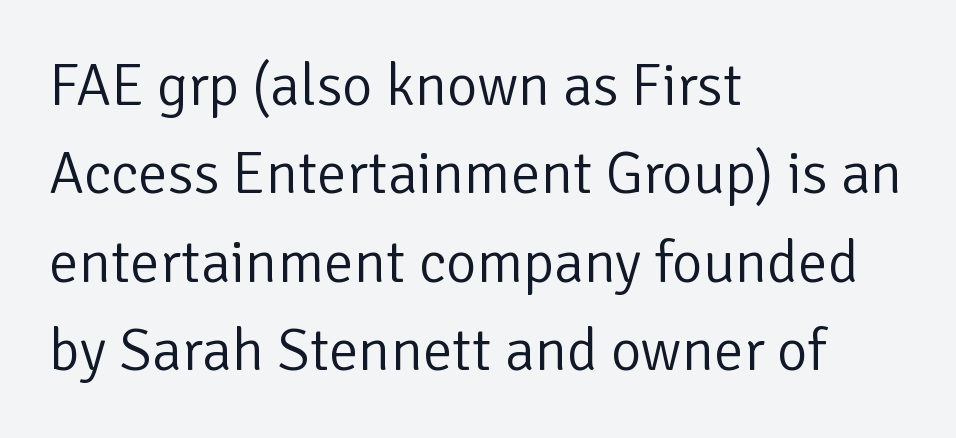
{"serif": "no", "italic": "no", "bold": "no", "weight": "light", "width": "normal", "stroke_contrast": "low", "x_height": "medium", "monospaced": "no", "underline": "no", "align": "left", "line_spacing": "normal", "line_spacing_ratio": 1.5, "letter_spacing": "normal", "letter_spacing_em": 0.0, "glyph_px": 59}
